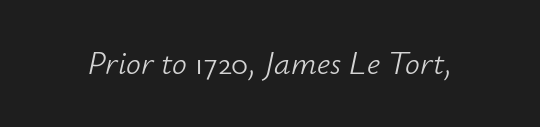
Q: Is the text bold? A: No.
Q: Is the text italic (slanted)? A: Yes, it leans right by about 12 degrees.
Q: Is the text underlined? A: No.
Q: Is the spacing between letters normal or unusually wide? A: Normal.
Q: Width (condensed, normal, or wide)? A: Normal.
Q: Stroke contrast? A: Low.
Q: x-height? A: Small.
Q: Monospaced? A: No.
